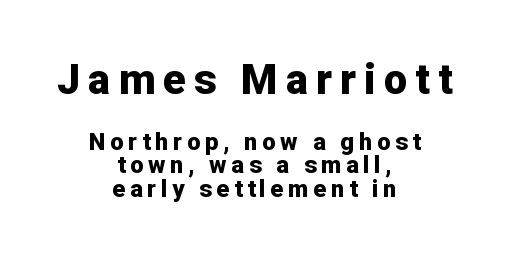
The letters in the upper block stand taller than those in the block below. These lines carry a lot of weight — the face is fully bold. A clean baseline with only descenders dipping below it. Stroke terminals: plain, sans-serif. The typesetter chose a symmetrical, centered arrangement here.
